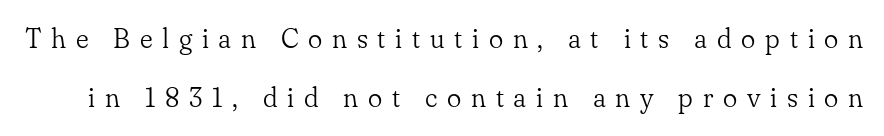
Unlike italic type, these characters show no tilt at all. The passage shown has open, widely tracked lettering throughout. In terms of leading, this rendering errs on the spacious side. The foot of each line stays bare and open.
